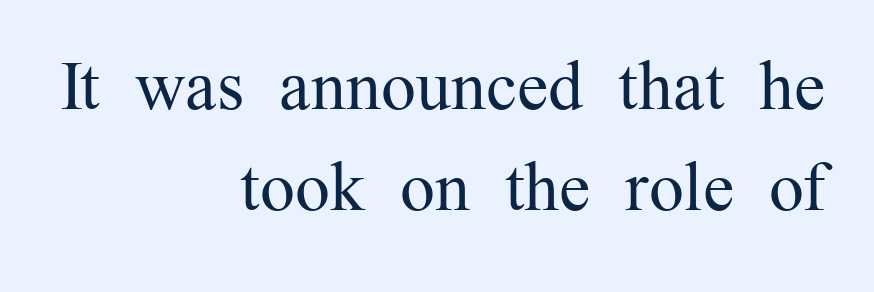
{"serif": "yes", "italic": "no", "bold": "no", "weight": "regular", "width": "normal", "stroke_contrast": "medium", "x_height": "medium", "monospaced": "no", "underline": "no", "align": "right", "line_spacing": "normal", "line_spacing_ratio": 1.45, "letter_spacing": "normal", "letter_spacing_em": 0.0, "glyph_px": 70}
